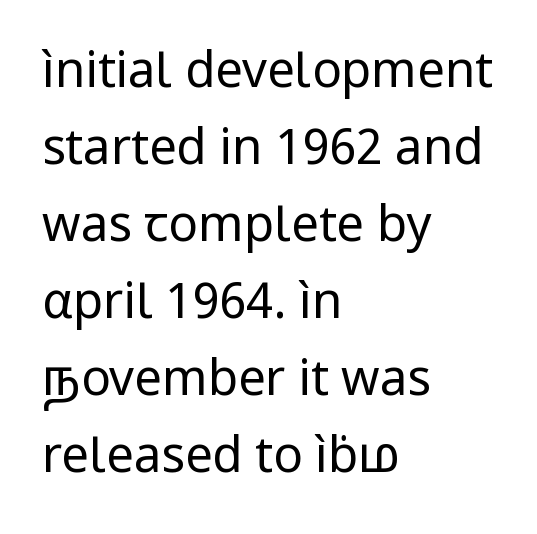
Q: Is the text bold? A: No.
Q: Is the text italic (slanted)? A: No, it is upright.
Q: Is the typeface a serif or a sans-serif typeface? A: Sans-serif.
Q: Is the text underlined? A: No.
Q: How is the paragraph aligned? A: Left-aligned.
Q: Is the spacing between letters normal or unusually wide? A: Normal.
Q: Is the spacing between lines tight, normal or loose? A: Normal.
Q: Width (condensed, normal, or wide)? A: Normal.
Q: Stroke contrast? A: Low.
Q: x-height? A: Medium.
Q: Monospaced? A: No.
